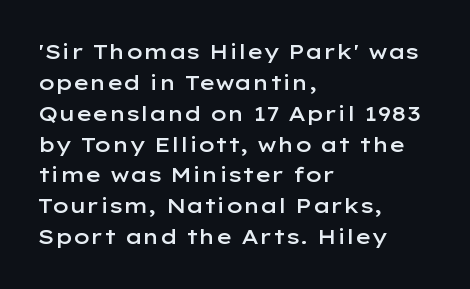
The image shows 21 px text type, upright; set left-aligned, normal line spacing (1.47x), normal letter spacing, not underlined.
